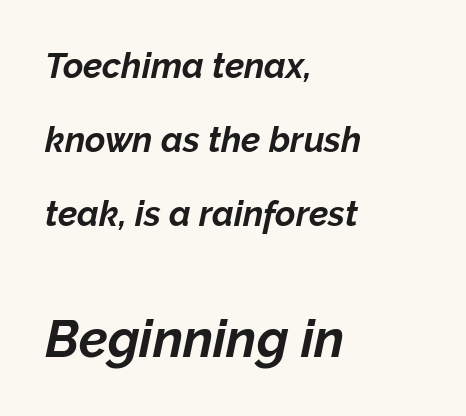
Q: Is the text bold? A: Yes.
Q: Is the text italic (slanted)? A: Yes, it leans right by about 12 degrees.
Q: Is the text underlined? A: No.
Q: How is the paragraph aligned? A: Left-aligned.
Q: Is the spacing between letters normal or unusually wide? A: Normal.
Q: Is the spacing between lines tight, normal or loose? A: Loose.
Q: Which block of text is set in a larger size, the first (top) or the second (bottom)? A: The second (bottom) one.
Q: Width (condensed, normal, or wide)? A: Normal.
Q: Stroke contrast? A: Low.
Q: x-height? A: Medium.
Q: Monospaced? A: No.
